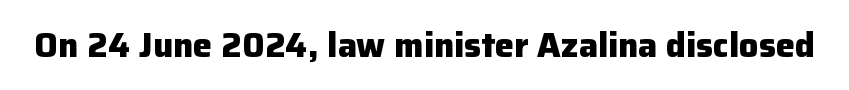
{"serif": "no", "italic": "no", "bold": "yes", "weight": "heavy", "width": "normal", "stroke_contrast": "low", "x_height": "medium", "monospaced": "no", "underline": "no", "letter_spacing": "normal", "letter_spacing_em": 0.0, "glyph_px": 34}
